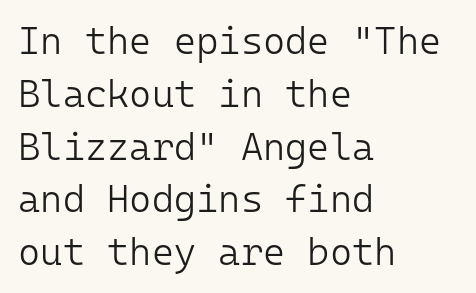
The font is comparable to plain body text, perhaps lighter. To sum up the face: it is a sans, with no serifs. Every row of glyphs begins at an identical x-position on the left. Characters remain perfectly vertical along every line. Observe the ordinary spacing: letters are neighbours, not strangers. The area under the type is left untouched.
